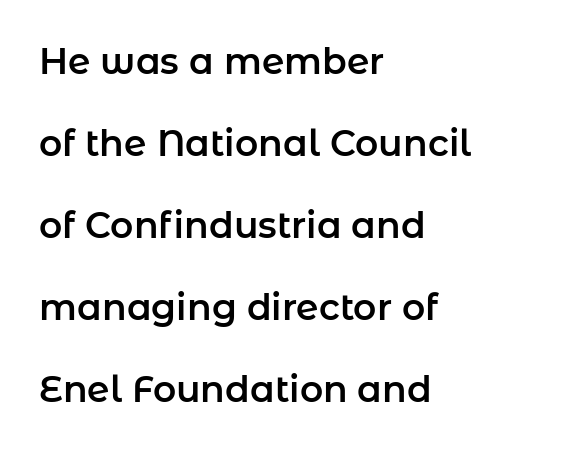
The image shows 36 px sans-serif type, upright; set left-aligned, loose line spacing (2.28x), normal letter spacing, not underlined; low stroke contrast and a medium x-height.
